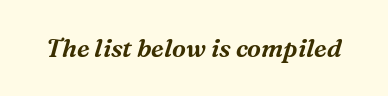
Anything drawn beneath the words? Only blank space. You can tell it's italic because the verticals aren't actually vertical. The rendering keeps characters at their native spacing.
